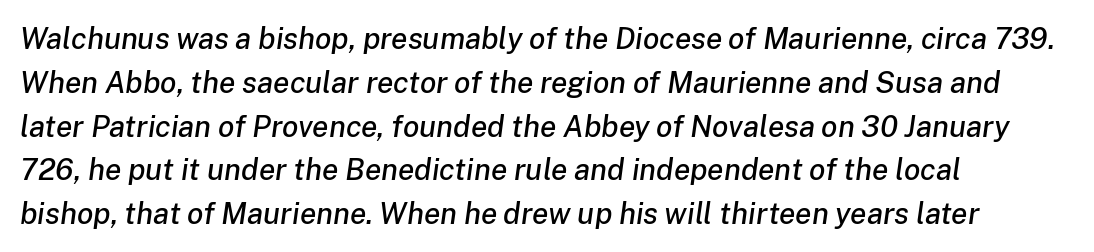
{"italic": "yes", "lean": "right", "slant_degrees": 8, "width": "normal", "stroke_contrast": "low", "x_height": "medium", "monospaced": "no", "underline": "no", "align": "left", "line_spacing": "normal", "line_spacing_ratio": 1.46, "letter_spacing": "normal", "letter_spacing_em": 0.0, "glyph_px": 30}
